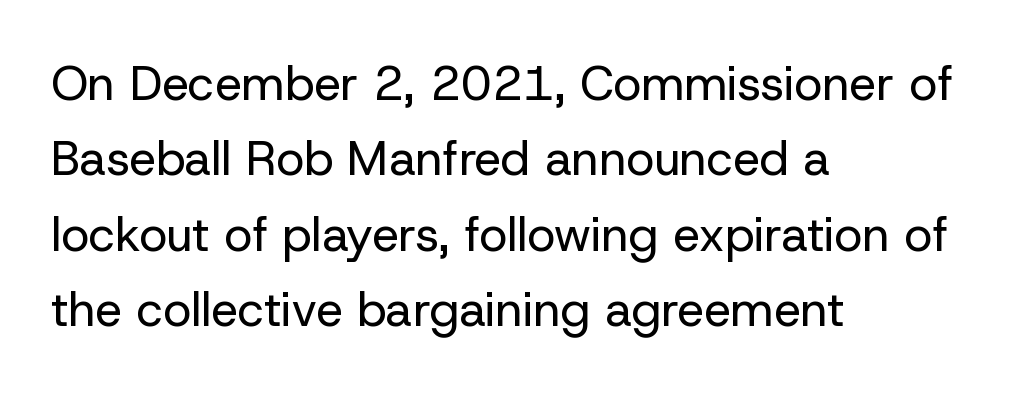
The cut favours lightness, reaching ordinary text weight at its darkest. Unlike a traditional serif, this face leaves its strokes unadorned. Each letter keeps its own natural width here, so spacing adapts to shape. Posture: straight, roman, zero tilt. Quick note: underline off. Line beginnings align vertically; line endings do not.
